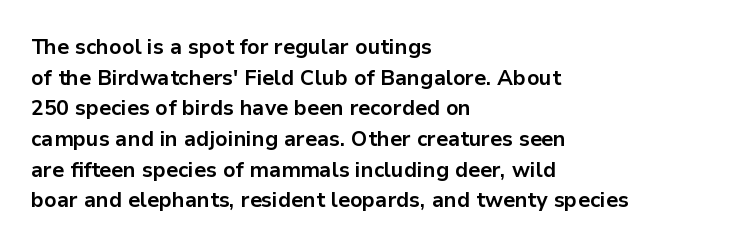
Q: Is the text bold? A: Yes.
Q: Is the text italic (slanted)? A: No, it is upright.
Q: Is the text underlined? A: No.
Q: How is the paragraph aligned? A: Left-aligned.
Q: Is the spacing between letters normal or unusually wide? A: Normal.
Q: Is the spacing between lines tight, normal or loose? A: Normal.
